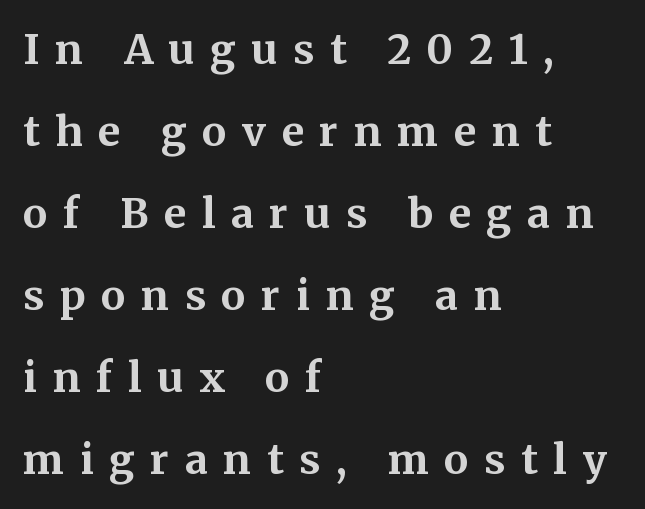
This sample is left-justified, so line endings fall wherever the words run out. The font family rendered here belongs to the serif group. These words are printed bold, with thick strokes throughout. Note the varied advance widths — an 'i' is clearly narrower than an 'm'.
